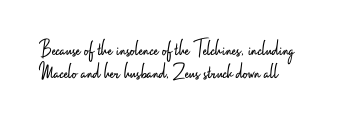
The image shows 23 px text type; set tight line spacing (0.98x), normal letter spacing, not underlined.
